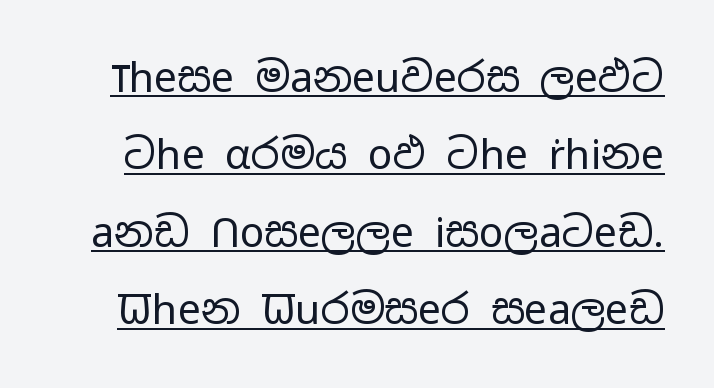
The image shows 41 px regular-weight, wide sans-serif type, upright; set line spacing 1.89x, normal letter spacing, underlined; low stroke contrast and a medium x-height.
